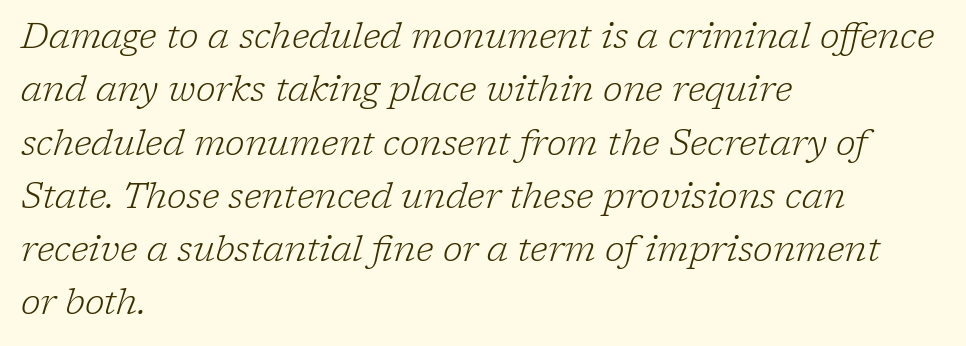
Q: Is the text bold? A: No.
Q: Is the text italic (slanted)? A: Yes, it leans right by about 17 degrees.
Q: Is the typeface a serif or a sans-serif typeface? A: Serif.
Q: Is the text underlined? A: No.
Q: How is the paragraph aligned? A: Left-aligned.
Q: Is the spacing between letters normal or unusually wide? A: Normal.
Q: Is the spacing between lines tight, normal or loose? A: Normal.
Q: Width (condensed, normal, or wide)? A: Normal.
Q: Stroke contrast? A: Low.
Q: x-height? A: Medium.
Q: Monospaced? A: No.
